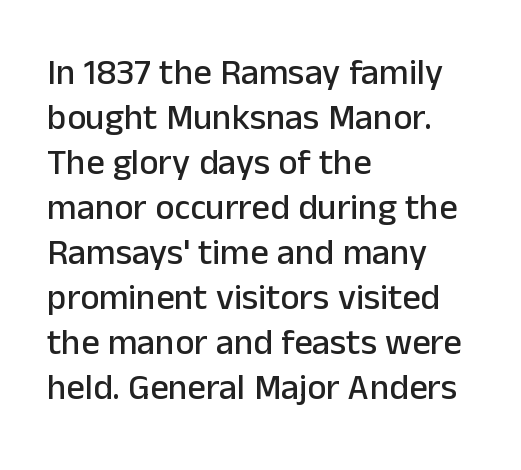
{"serif": "no", "italic": "no", "width": "normal", "stroke_contrast": "low", "x_height": "medium", "monospaced": "no", "underline": "no", "align": "left", "line_spacing": "normal", "line_spacing_ratio": 1.25, "letter_spacing": "normal", "letter_spacing_em": 0.0, "glyph_px": 36}
